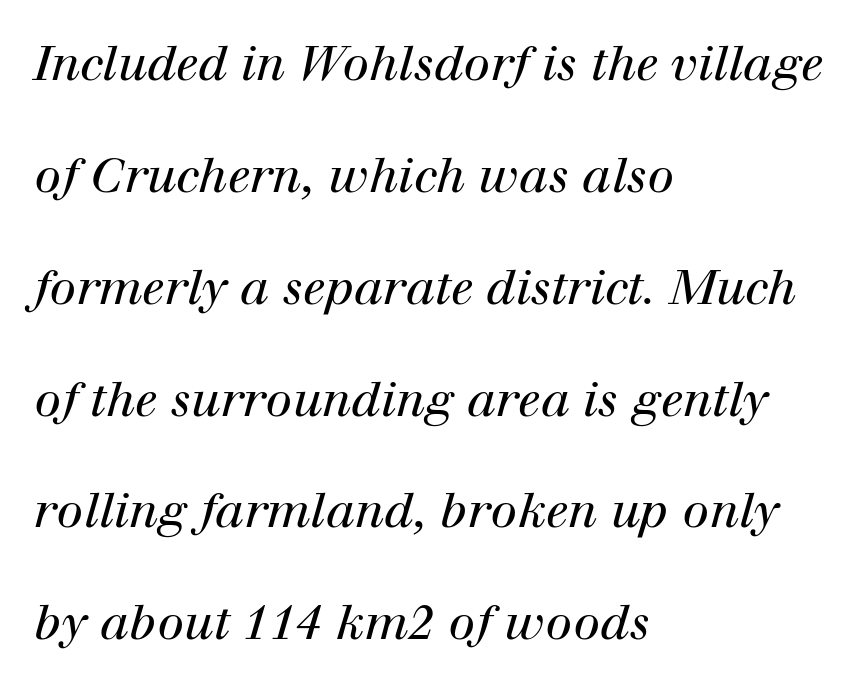
Q: Is the text bold? A: No.
Q: Is the text italic (slanted)? A: Yes, it leans right by about 12 degrees.
Q: Is the typeface a serif or a sans-serif typeface? A: Serif.
Q: Is the text underlined? A: No.
Q: How is the paragraph aligned? A: Left-aligned.
Q: Is the spacing between letters normal or unusually wide? A: Normal.
Q: Is the spacing between lines tight, normal or loose? A: Loose.
Q: Width (condensed, normal, or wide)? A: Normal.
Q: Stroke contrast? A: High.
Q: x-height? A: Medium.
Q: Monospaced? A: No.
